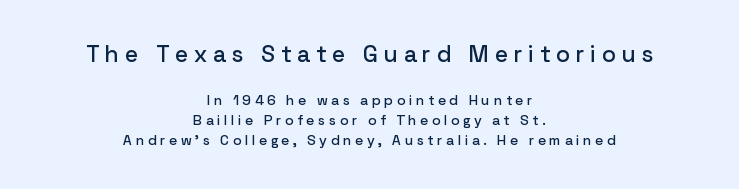
Q: Is the text italic (slanted)? A: No, it is upright.
Q: Is the text underlined? A: No.
Q: How is the paragraph aligned? A: Centered.
Q: Is the spacing between letters normal or unusually wide? A: Unusually wide.
Q: Is the spacing between lines tight, normal or loose? A: Normal.
Q: Which block of text is set in a larger size, the first (top) or the second (bottom)? A: The first (top) one.
